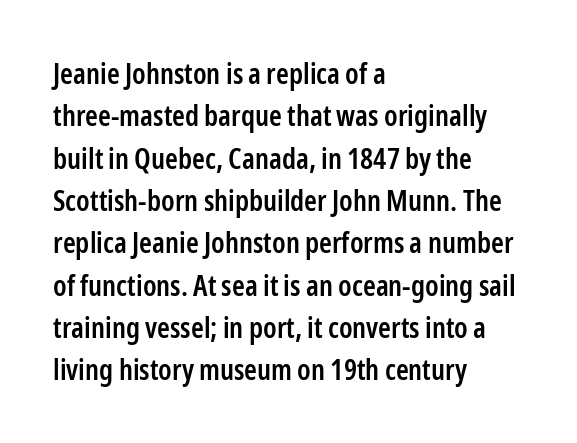
What weight is shown? A semibold, between regular and bold. Characters remain perfectly vertical along every line. Leading matches the norm, producing a regular column. The letterforms sit shoulder to shoulder at normal distance. The rendering shows plain stroke endings on the letterforms — a sans-serif design.
